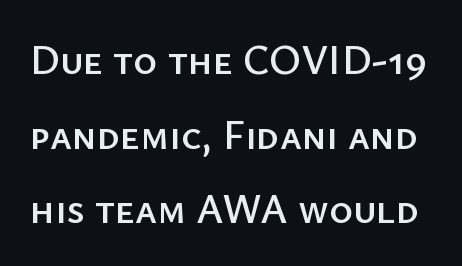
Q: Is the text italic (slanted)? A: No, it is upright.
Q: Is the typeface a serif or a sans-serif typeface? A: Sans-serif.
Q: Is the text underlined? A: No.
Q: Is the spacing between letters normal or unusually wide? A: Normal.
Q: Width (condensed, normal, or wide)? A: Normal.
Q: Stroke contrast? A: Low.
Q: x-height? A: Medium.
Q: Monospaced? A: No.
